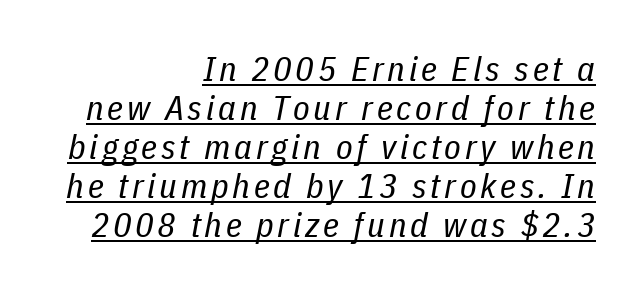
Successive baselines arrive quickly, one right under another. A typesetter would call this proportional, since set widths differ per character. Right-aligned paragraph, ragged on the left. Descenders here cross a horizontal rule under the line. Unbolded letterforms with no extra heft. It's the slanting kind of type.
